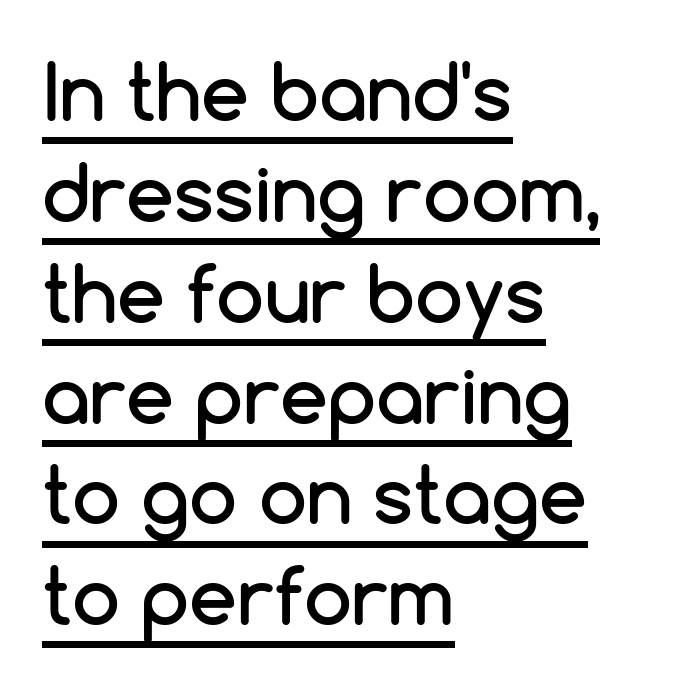
The image shows 77 px sans-serif type, upright; set left-aligned, normal line spacing (1.31x), normal letter spacing, underlined; low stroke contrast and a medium x-height.
